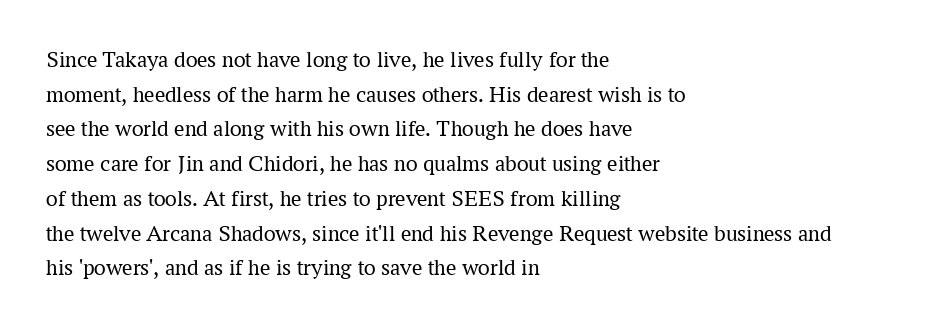
Q: Is the text bold? A: No.
Q: Is the text italic (slanted)? A: No, it is upright.
Q: Is the text underlined? A: No.
Q: How is the paragraph aligned? A: Left-aligned.
Q: Is the spacing between letters normal or unusually wide? A: Normal.
Q: Is the spacing between lines tight, normal or loose? A: Normal.
